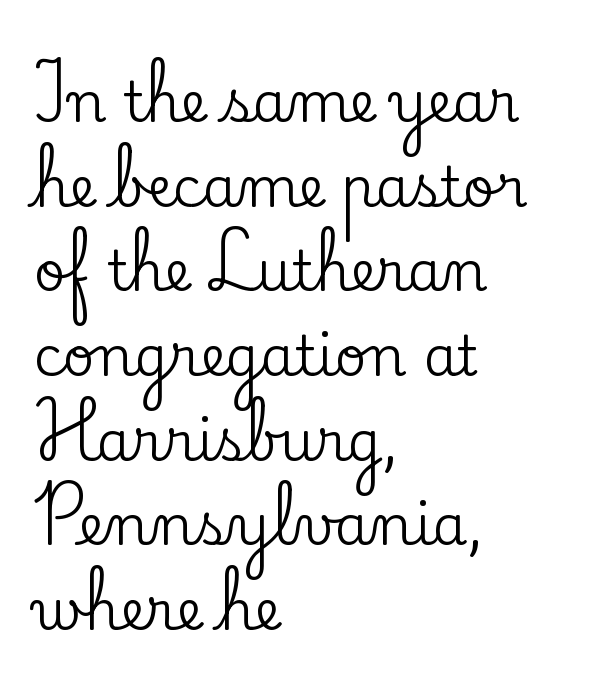
{"serif": "yes", "italic": "no", "width": "normal", "stroke_contrast": "low", "x_height": "small", "monospaced": "no", "underline": "no", "align": "left", "line_spacing": "normal", "line_spacing_ratio": 1.54, "letter_spacing": "normal", "letter_spacing_em": 0.0, "glyph_px": 55}
